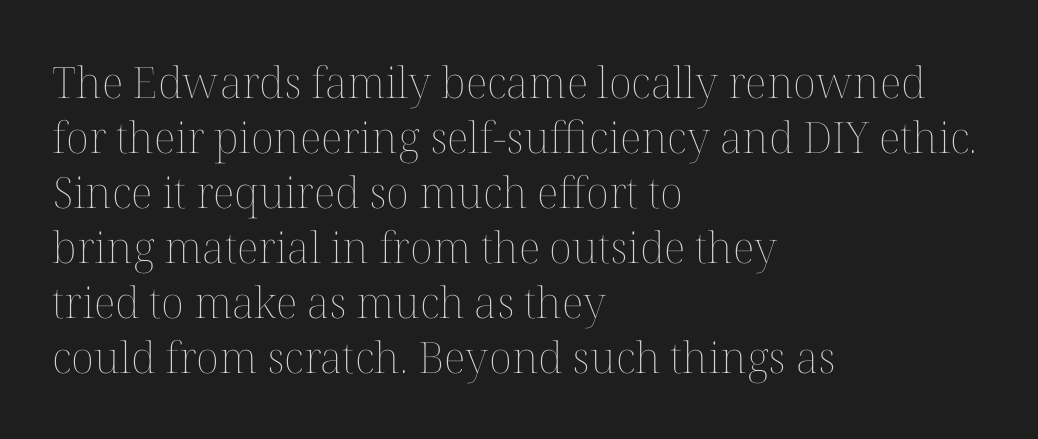
{"italic": "no", "bold": "no", "weight": "thin", "width": "normal", "stroke_contrast": "medium", "x_height": "medium", "monospaced": "no", "underline": "no", "align": "left", "line_spacing": "normal", "line_spacing_ratio": 1.28, "letter_spacing": "normal", "letter_spacing_em": 0.0, "glyph_px": 43}
